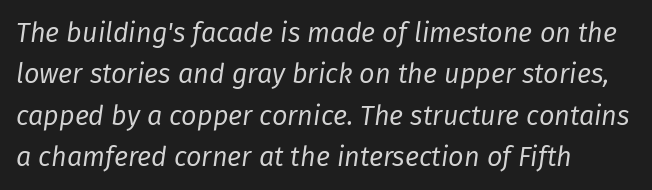
Q: Is the text bold? A: No.
Q: Is the text italic (slanted)? A: Yes, it leans right by about 8 degrees.
Q: Is the text underlined? A: No.
Q: How is the paragraph aligned? A: Left-aligned.
Q: Is the spacing between letters normal or unusually wide? A: Normal.
Q: Is the spacing between lines tight, normal or loose? A: Normal.
